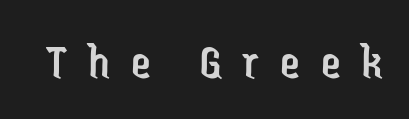
You could only call the tracking loose — the letters float apart. This sample uses an upright cut, with every glyph sitting square on the baseline. The glyphs in this specimen are sans serif. Vertical stems look standard width or narrower in stroke.
